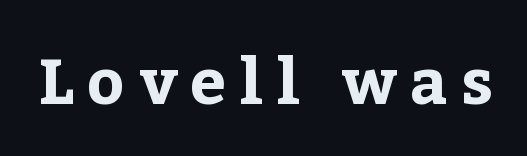
{"serif": "yes", "italic": "no", "bold": "yes", "weight": "bold", "width": "normal", "stroke_contrast": "low", "x_height": "medium", "monospaced": "no", "underline": "no", "letter_spacing": "wide", "letter_spacing_em": 0.21, "glyph_px": 64}
